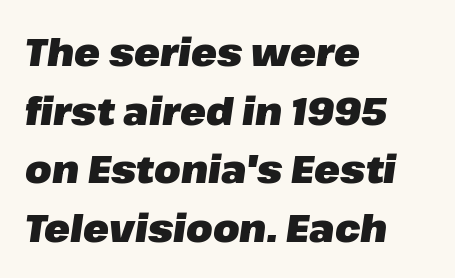
{"italic": "yes", "lean": "right", "slant_degrees": 8, "bold": "yes", "weight": "heavy", "width": "normal", "stroke_contrast": "low", "x_height": "medium", "monospaced": "no", "underline": "no", "align": "left", "line_spacing": "normal", "line_spacing_ratio": 1.54, "letter_spacing": "normal", "letter_spacing_em": 0.0, "glyph_px": 38}
